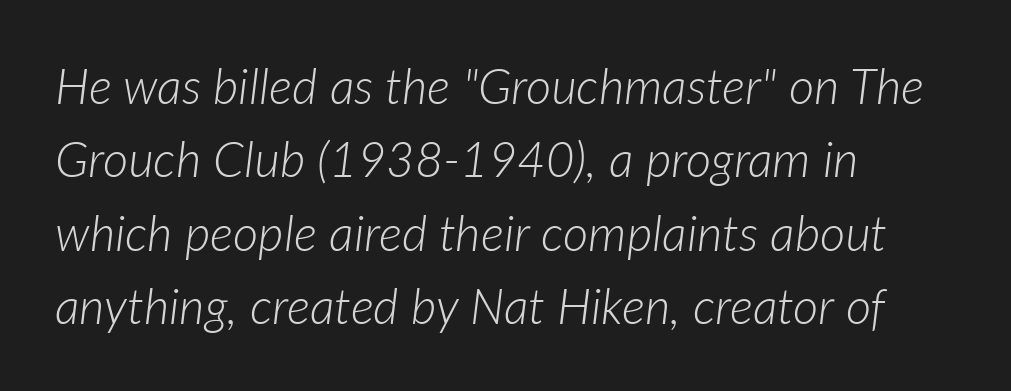
Q: Is the text bold? A: No.
Q: Is the text italic (slanted)? A: Yes, it leans right by about 7 degrees.
Q: Is the text underlined? A: No.
Q: How is the paragraph aligned? A: Left-aligned.
Q: Is the spacing between letters normal or unusually wide? A: Normal.
Q: Is the spacing between lines tight, normal or loose? A: Normal.
Q: Width (condensed, normal, or wide)? A: Normal.
Q: Stroke contrast? A: Low.
Q: x-height? A: Medium.
Q: Monospaced? A: No.
